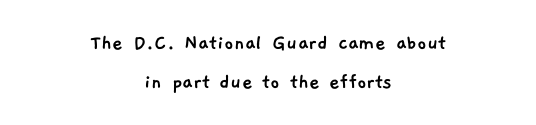
{"underline": "no", "align": "center", "line_spacing": "normal", "line_spacing_ratio": 1.68, "letter_spacing": "normal", "letter_spacing_em": 0.0, "glyph_px": 23}
